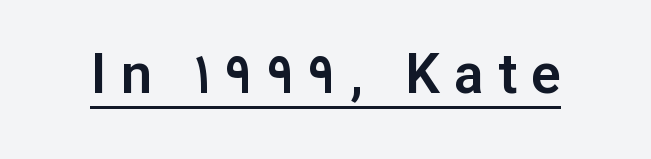
Q: Is the text italic (slanted)? A: No, it is upright.
Q: Is the typeface a serif or a sans-serif typeface? A: Sans-serif.
Q: Is the text underlined? A: Yes.
Q: Is the spacing between letters normal or unusually wide? A: Unusually wide.
Q: Width (condensed, normal, or wide)? A: Normal.
Q: Stroke contrast? A: Low.
Q: x-height? A: Medium.
Q: Monospaced? A: No.
